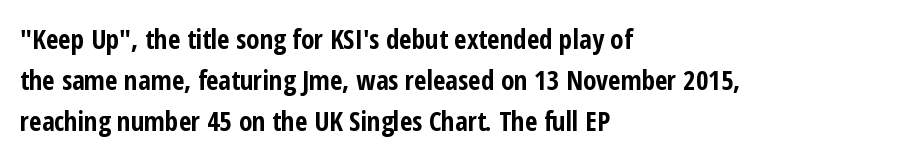
The image shows 27 px bold type, upright; set left-aligned, normal line spacing (1.52x), normal letter spacing, not underlined.
